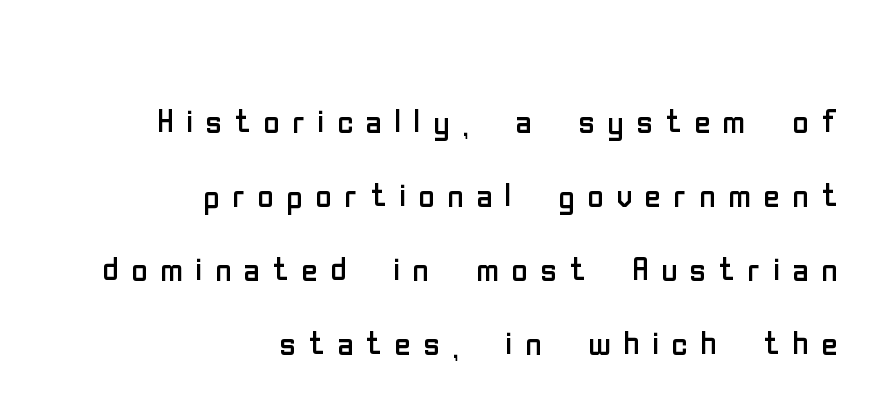
The image shows 44 px regular-weight, condensed sans-serif type, upright; set right-aligned, normal line spacing (1.68x), unusually wide letter spacing (+0.29 em), not underlined; low stroke contrast and a medium x-height.
